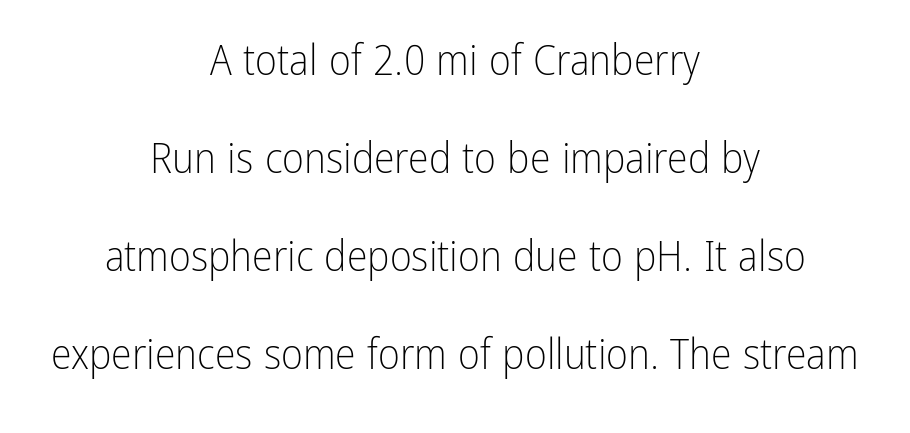
{"serif": "no", "italic": "no", "bold": "no", "weight": "light", "width": "condensed", "stroke_contrast": "low", "x_height": "medium", "monospaced": "no", "underline": "no", "align": "center", "line_spacing": "loose", "line_spacing_ratio": 2.33, "letter_spacing": "normal", "letter_spacing_em": 0.0, "glyph_px": 42}
